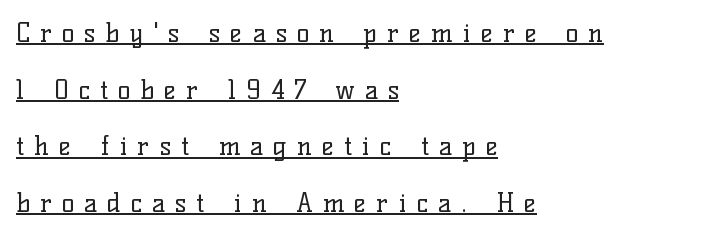
Reading down the column, the eye jumps a long way to each next line. The rag falls on the right side of this text block. Someone cranked the tracking dial way up on this one. Every word sits above its own underline.
